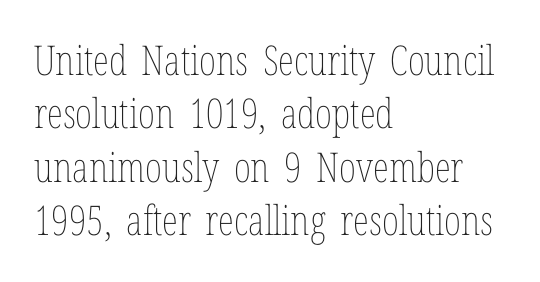
Q: Is the text bold? A: No.
Q: Is the text italic (slanted)? A: No, it is upright.
Q: Is the text underlined? A: No.
Q: How is the paragraph aligned? A: Left-aligned.
Q: Is the spacing between letters normal or unusually wide? A: Normal.
Q: Is the spacing between lines tight, normal or loose? A: Normal.
Q: Width (condensed, normal, or wide)? A: Condensed.
Q: Stroke contrast? A: Low.
Q: x-height? A: Medium.
Q: Monospaced? A: No.
